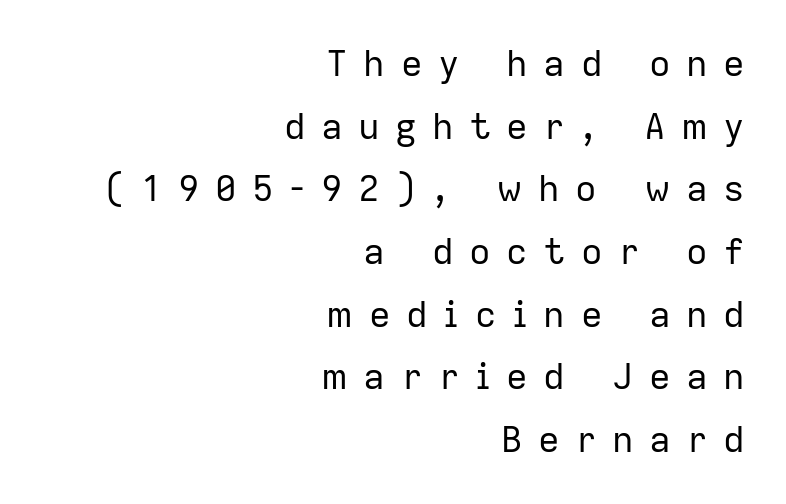
{"serif": "no", "italic": "no", "bold": "no", "weight": "regular", "width": "normal", "stroke_contrast": "low", "x_height": "medium", "monospaced": "no", "underline": "no", "align": "right", "line_spacing_ratio": 1.74, "letter_spacing": "wide", "letter_spacing_em": 0.43, "glyph_px": 36}
